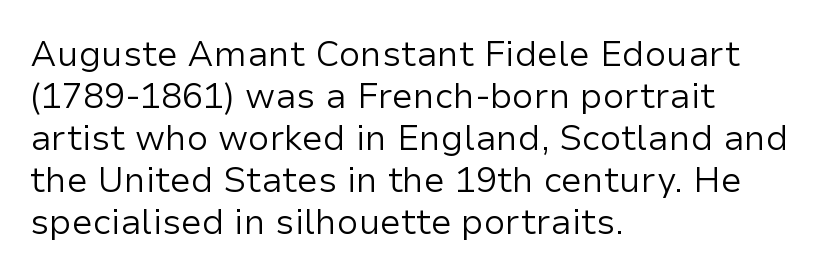
Q: Is the text bold? A: No.
Q: Is the text italic (slanted)? A: No, it is upright.
Q: Is the typeface a serif or a sans-serif typeface? A: Sans-serif.
Q: Is the text underlined? A: No.
Q: How is the paragraph aligned? A: Left-aligned.
Q: Is the spacing between letters normal or unusually wide? A: Normal.
Q: Width (condensed, normal, or wide)? A: Normal.
Q: Stroke contrast? A: Low.
Q: x-height? A: Medium.
Q: Monospaced? A: No.
